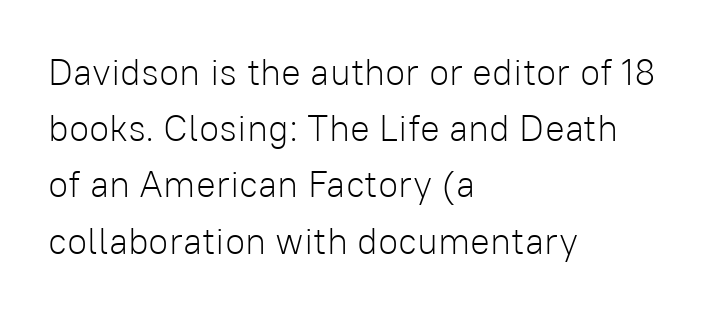
Every row of glyphs begins at an identical x-position on the left. Posture: vertical. Think of a printed novel: that variable character pitch is what you see here. The weight would be labelled regular, book, light, or lighter still.
